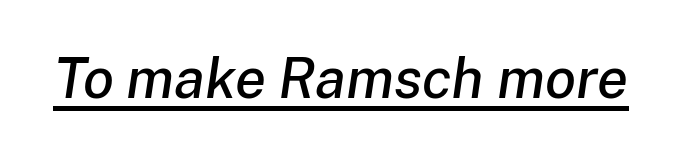
Q: Is the text italic (slanted)? A: Yes, it leans right by about 8 degrees.
Q: Is the text underlined? A: Yes.
Q: Is the spacing between letters normal or unusually wide? A: Normal.
Q: Width (condensed, normal, or wide)? A: Normal.
Q: Stroke contrast? A: Low.
Q: x-height? A: Medium.
Q: Monospaced? A: No.
